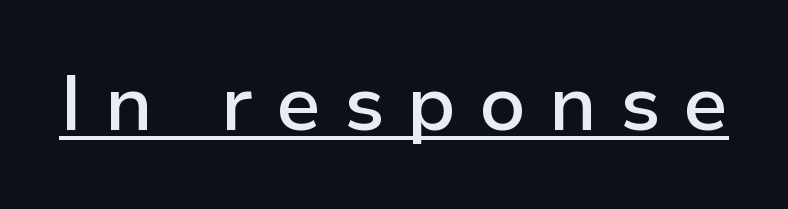
The image shows 78 px semibold sans-serif type, upright; set unusually wide letter spacing (+0.29 em), underlined; low stroke contrast and a medium x-height.
